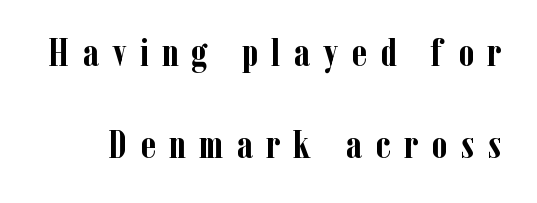
Proportional: the letters do not fall into vertical columns. The vertical gap from one line to the next is large. Quick note: underline off. Typographically, this falls in the serif category. It's the straight-up-and-down kind of type.
